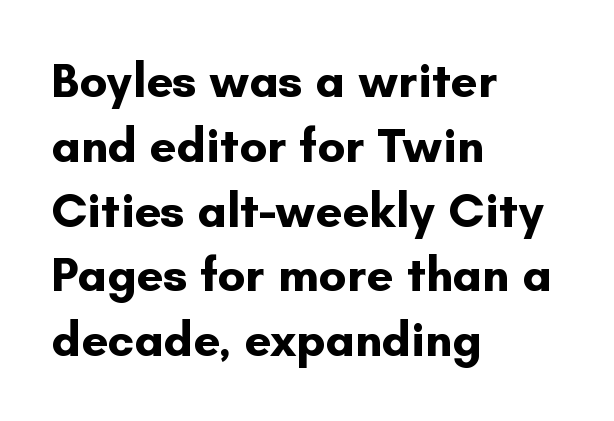
Q: Is the text bold? A: Yes.
Q: Is the text italic (slanted)? A: No, it is upright.
Q: Is the typeface a serif or a sans-serif typeface? A: Sans-serif.
Q: Is the text underlined? A: No.
Q: How is the paragraph aligned? A: Left-aligned.
Q: Is the spacing between letters normal or unusually wide? A: Normal.
Q: Is the spacing between lines tight, normal or loose? A: Normal.
Q: Width (condensed, normal, or wide)? A: Normal.
Q: Stroke contrast? A: Low.
Q: x-height? A: Small.
Q: Monospaced? A: No.
